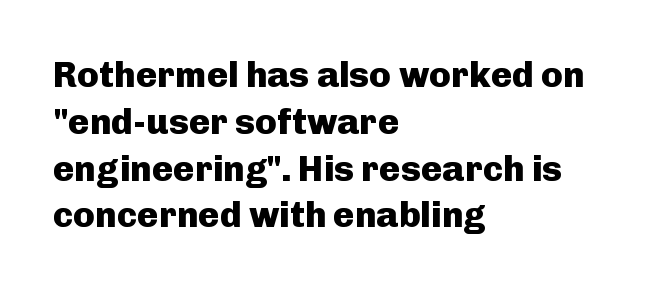
Q: Is the text bold? A: Yes.
Q: Is the text italic (slanted)? A: No, it is upright.
Q: Is the typeface a serif or a sans-serif typeface? A: Sans-serif.
Q: Is the text underlined? A: No.
Q: How is the paragraph aligned? A: Left-aligned.
Q: Is the spacing between letters normal or unusually wide? A: Normal.
Q: Is the spacing between lines tight, normal or loose? A: Normal.
Q: Width (condensed, normal, or wide)? A: Normal.
Q: Stroke contrast? A: Low.
Q: x-height? A: Medium.
Q: Monospaced? A: No.
